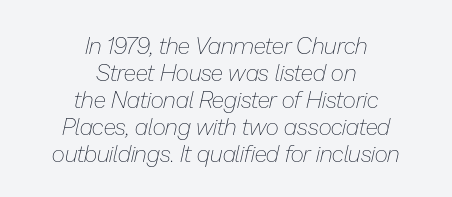
The image shows 23 px text type, italic (leaning right); set centered, line spacing 1.17x, normal letter spacing, not underlined.
